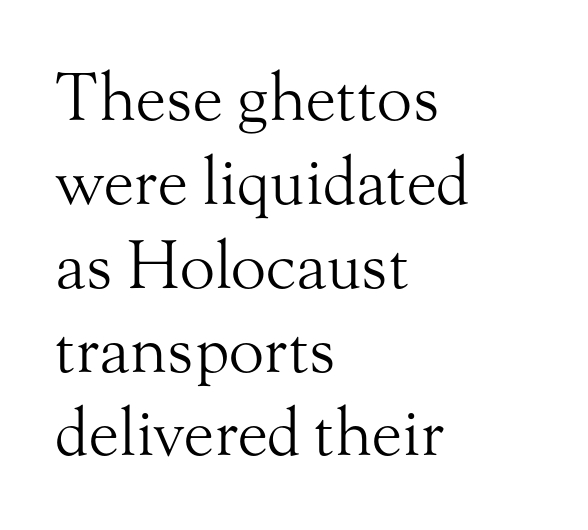
Q: Is the text bold? A: No.
Q: Is the text italic (slanted)? A: No, it is upright.
Q: Is the typeface a serif or a sans-serif typeface? A: Serif.
Q: Is the text underlined? A: No.
Q: How is the paragraph aligned? A: Left-aligned.
Q: Is the spacing between letters normal or unusually wide? A: Normal.
Q: Is the spacing between lines tight, normal or loose? A: Normal.
Q: Width (condensed, normal, or wide)? A: Normal.
Q: Stroke contrast? A: Medium.
Q: x-height? A: Small.
Q: Monospaced? A: No.
